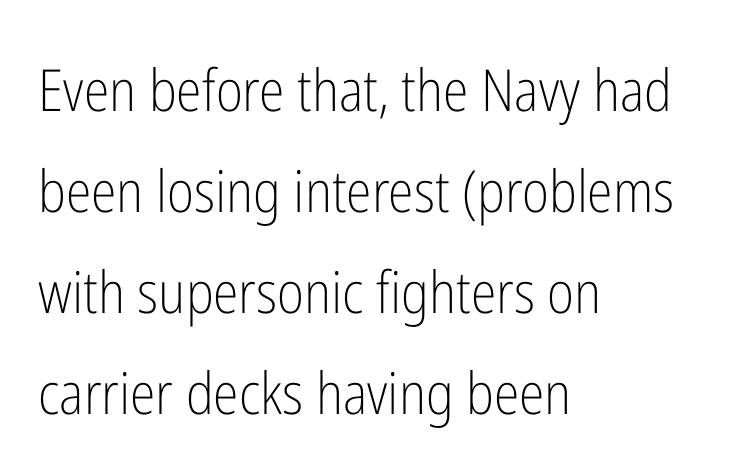
{"serif": "no", "italic": "no", "bold": "no", "weight": "light", "width": "condensed", "stroke_contrast": "low", "x_height": "medium", "monospaced": "no", "underline": "no", "align": "left", "line_spacing_ratio": 1.74, "letter_spacing": "normal", "letter_spacing_em": 0.0, "glyph_px": 58}
